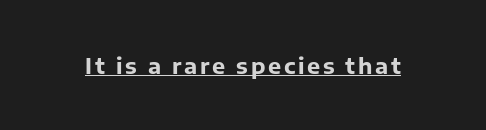
The image shows 22 px bold type, upright; set underlined.
